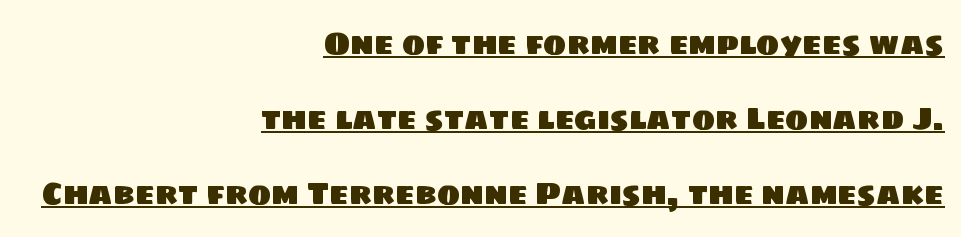
Proportional: the letters do not fall into vertical columns. The block of text is sparse from top to bottom, with ample space between rows. Right-aligned paragraph, ragged on the left. Every word sits above its own underline.
